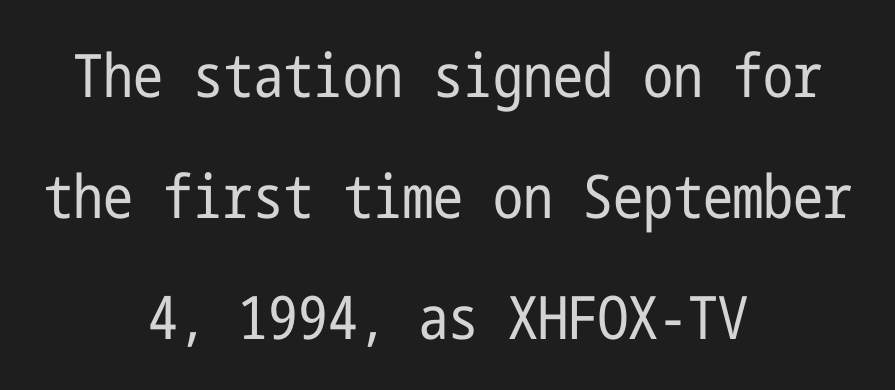
The foot of each line stays bare and open. Vertical stems look standard width or narrower in stroke. A great deal of white space separates one row of letters from the next. Caption: multi-line text, centered on the measure.
